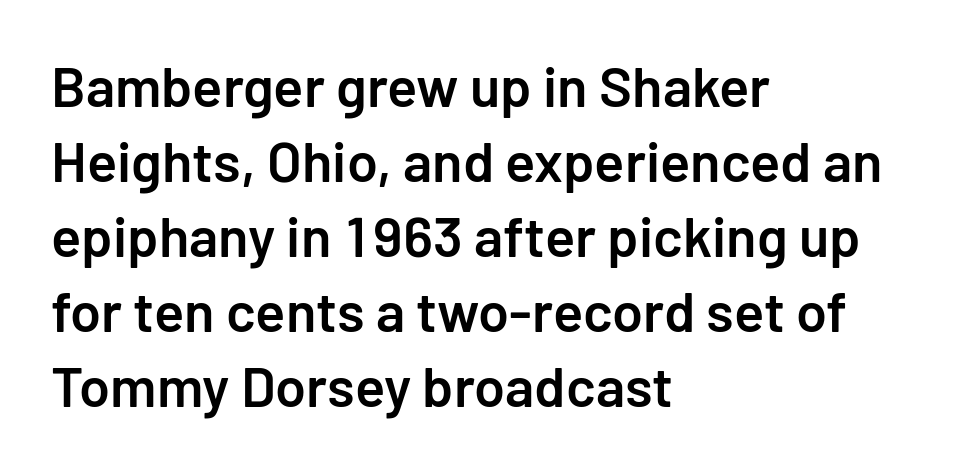
Q: Is the text bold? A: Semi-bold.
Q: Is the text italic (slanted)? A: No, it is upright.
Q: Is the typeface a serif or a sans-serif typeface? A: Sans-serif.
Q: Is the text underlined? A: No.
Q: How is the paragraph aligned? A: Left-aligned.
Q: Is the spacing between letters normal or unusually wide? A: Normal.
Q: Is the spacing between lines tight, normal or loose? A: Normal.
Q: Width (condensed, normal, or wide)? A: Normal.
Q: Stroke contrast? A: Low.
Q: x-height? A: Medium.
Q: Monospaced? A: No.
